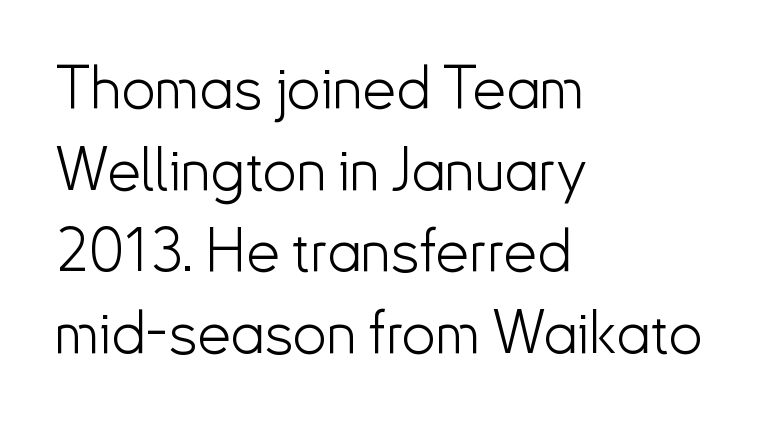
{"serif": "no", "italic": "no", "bold": "no", "weight": "light", "width": "normal", "stroke_contrast": "low", "x_height": "small", "monospaced": "no", "underline": "no", "align": "left", "line_spacing": "normal", "line_spacing_ratio": 1.36, "letter_spacing": "normal", "letter_spacing_em": 0.0, "glyph_px": 60}
